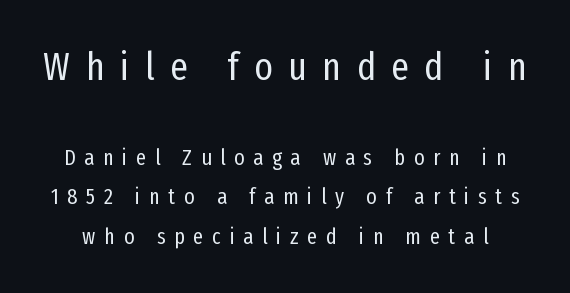
Of the two passages, the one on top uses the larger point size. Grotesque or geometric, the face here clearly has no serifs. Each letter keeps its own natural width here, so spacing adapts to shape. Look at the tracking — it's clearly loosened, letters drifting apart. Weight: regular or lighter.
